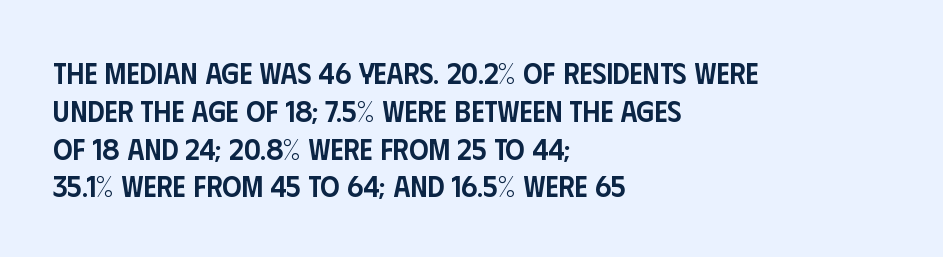
Any mark beneath the type? The region is blank. Proportional: the letters do not fall into vertical columns. This sample uses an upright cut, with every glyph sitting square on the baseline. Spacing between characters is what you'd get straight out of the box. Emphasis by weight is partial: semibold.
